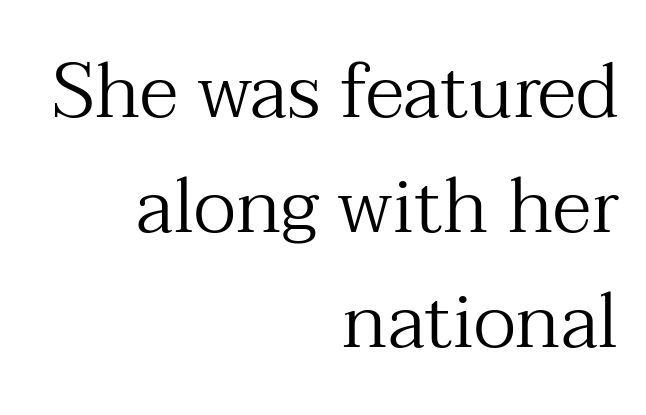
{"serif": "yes", "italic": "no", "bold": "no", "weight": "regular", "width": "normal", "stroke_contrast": "medium", "x_height": "medium", "monospaced": "no", "underline": "no", "align": "right", "line_spacing": "normal", "line_spacing_ratio": 1.51, "letter_spacing": "normal", "letter_spacing_em": 0.0, "glyph_px": 76}
